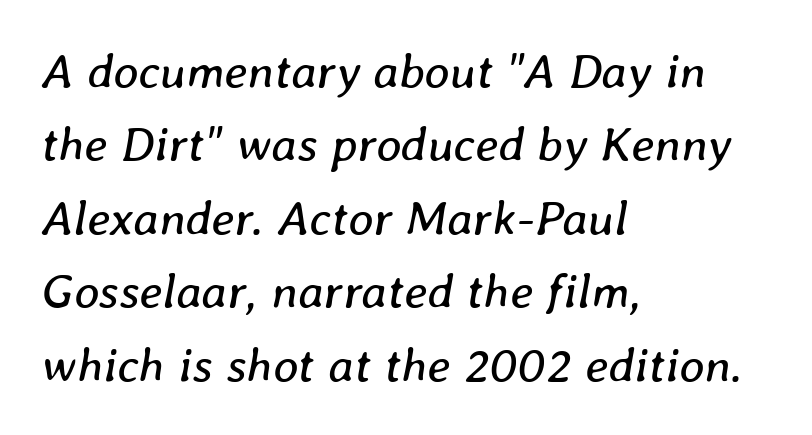
{"italic": "yes", "lean": "right", "slant_degrees": 8, "bold": "no", "weight": "regular", "width": "normal", "stroke_contrast": "low", "x_height": "medium", "monospaced": "no", "underline": "no", "align": "left", "line_spacing": "normal", "line_spacing_ratio": 1.5, "letter_spacing": "normal", "letter_spacing_em": 0.0, "glyph_px": 49}
